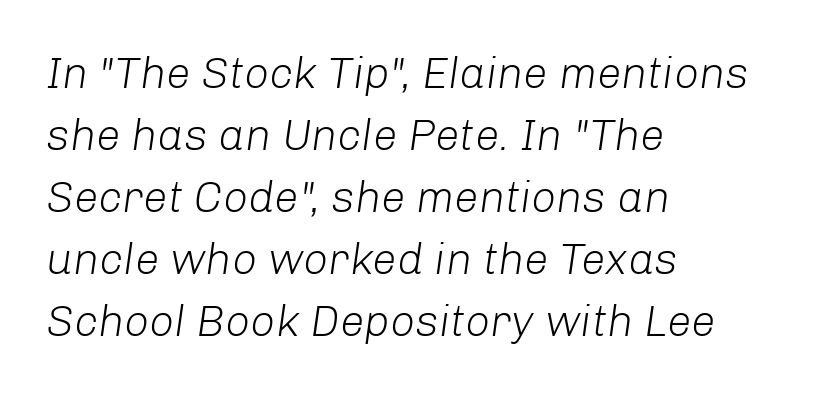
Q: Is the text bold? A: No.
Q: Is the text italic (slanted)? A: Yes, it leans right by about 8 degrees.
Q: Is the text underlined? A: No.
Q: How is the paragraph aligned? A: Left-aligned.
Q: Is the spacing between letters normal or unusually wide? A: Normal.
Q: Is the spacing between lines tight, normal or loose? A: Normal.
Q: Width (condensed, normal, or wide)? A: Normal.
Q: Stroke contrast? A: Low.
Q: x-height? A: Medium.
Q: Monospaced? A: No.
